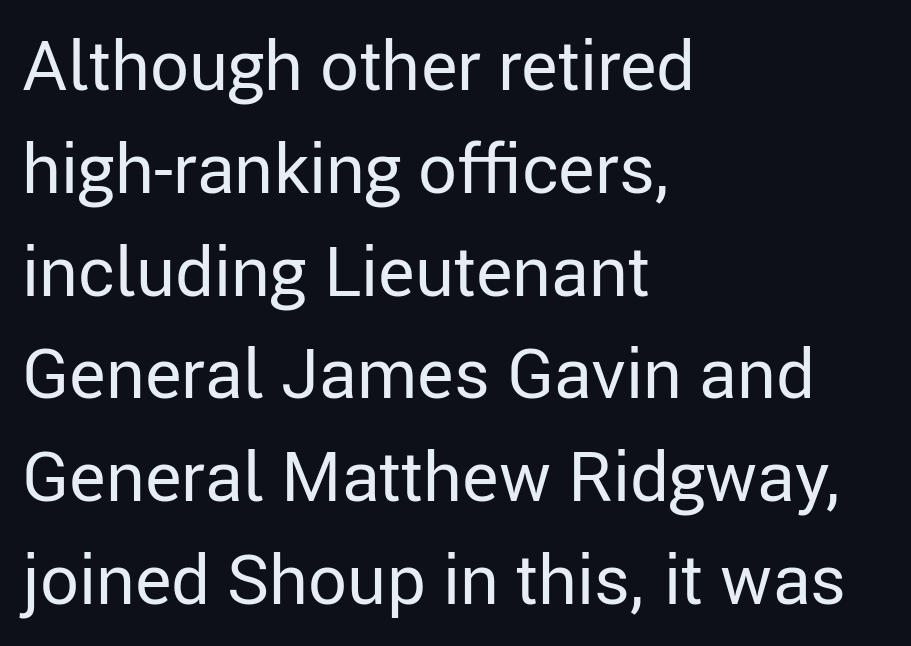
The image shows 69 px regular-weight sans-serif type, upright; set left-aligned, normal line spacing (1.49x), normal letter spacing, not underlined; low stroke contrast and a medium x-height.
